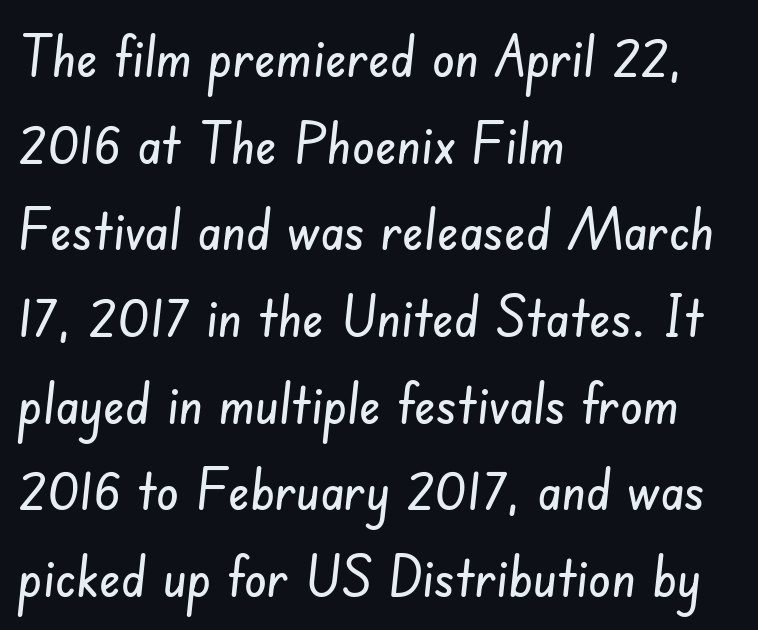
Here the designer chose a conventional face with non-uniform glyph widths. This sample keeps an unexceptional amount of space between lines. The letters carry no serifs — their stems end cleanly without finishing strokes. Plain, unruled lines of type. The passage shown has conventional tracking throughout. These lines stack with their left ends in a neat column.
